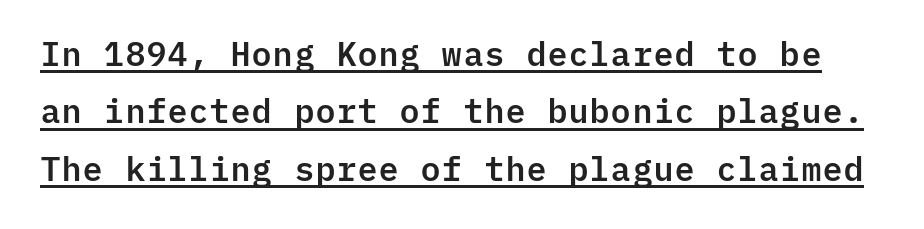
What stands out about the letter spacing? Nothing — it is the standard amount. Stroke terminals: plain, sans-serif. Looks like terminal output: every glyph gets an equal slot. A roman cut, with each character standing at attention. Compared with undecorated copy, this sample adds a rule below the words.
